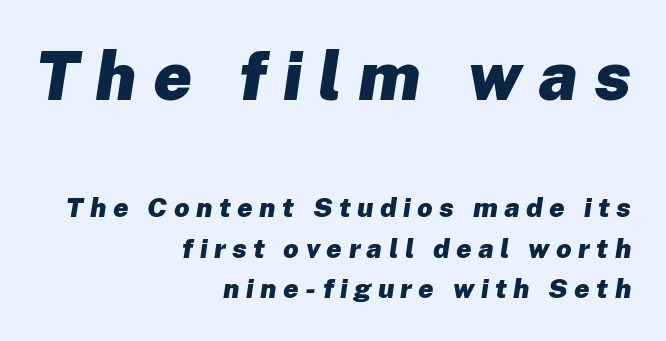
The image shows 68 px heavy type, italic (leaning right); set right-aligned, normal line spacing (1.5x), unusually wide letter spacing (+0.24 em), not underlined; the first (top) block is 2.52x larger; low stroke contrast and a medium x-height.
